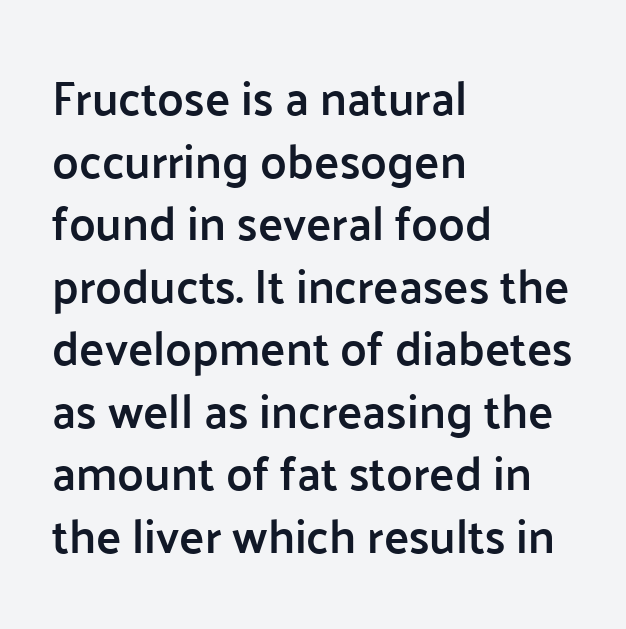
The image shows 47 px semibold sans-serif type, upright; set left-aligned, normal line spacing (1.33x), normal letter spacing, not underlined; low stroke contrast and a medium x-height.
